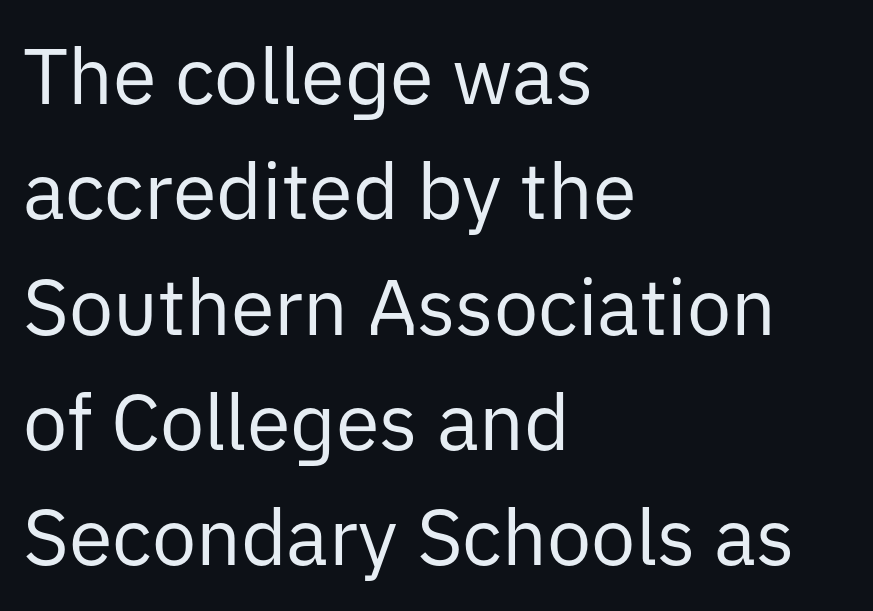
{"serif": "no", "italic": "no", "bold": "no", "weight": "regular", "width": "normal", "stroke_contrast": "low", "x_height": "medium", "monospaced": "no", "underline": "no", "align": "left", "line_spacing": "normal", "line_spacing_ratio": 1.46, "letter_spacing": "normal", "letter_spacing_em": 0.0, "glyph_px": 79}
